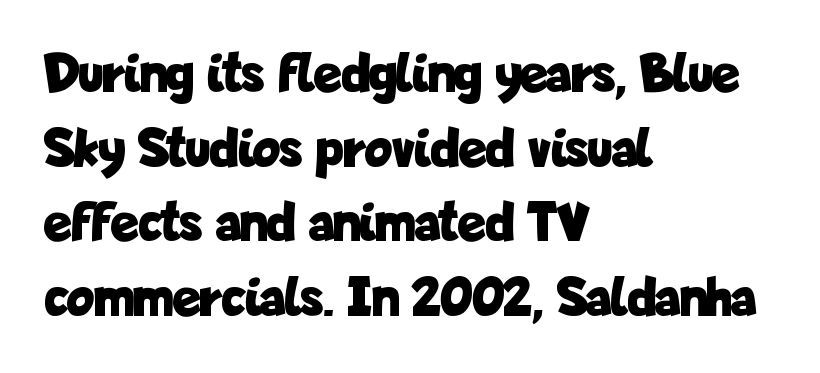
Q: Is the text bold? A: Yes.
Q: Is the text italic (slanted)? A: No, it is upright.
Q: Is the typeface a serif or a sans-serif typeface? A: Sans-serif.
Q: Is the text underlined? A: No.
Q: How is the paragraph aligned? A: Left-aligned.
Q: Is the spacing between letters normal or unusually wide? A: Normal.
Q: Is the spacing between lines tight, normal or loose? A: Normal.
Q: Width (condensed, normal, or wide)? A: Condensed.
Q: Stroke contrast? A: Low.
Q: x-height? A: Medium.
Q: Monospaced? A: No.
